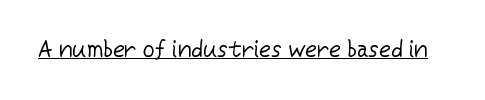
Q: Is the text bold? A: No.
Q: Is the text italic (slanted)? A: No, it is upright.
Q: Is the text underlined? A: Yes.
Q: Is the spacing between letters normal or unusually wide? A: Normal.
